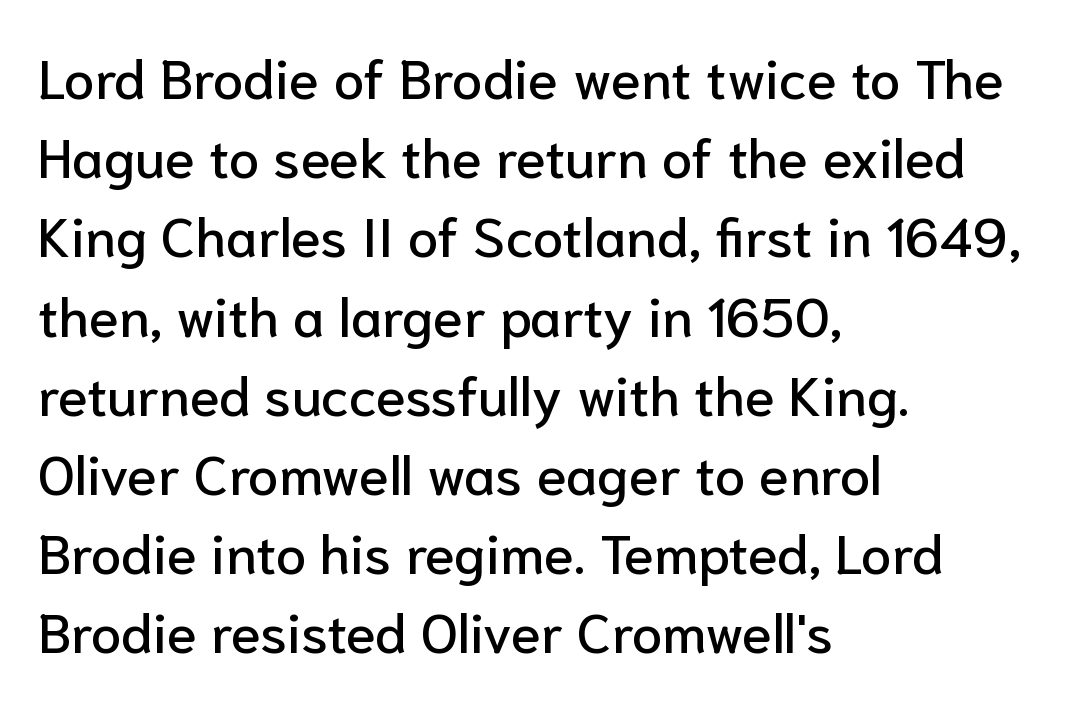
{"serif": "no", "italic": "no", "width": "normal", "stroke_contrast": "low", "x_height": "medium", "monospaced": "no", "underline": "no", "align": "left", "line_spacing": "normal", "line_spacing_ratio": 1.44, "letter_spacing": "normal", "letter_spacing_em": 0.0, "glyph_px": 55}
